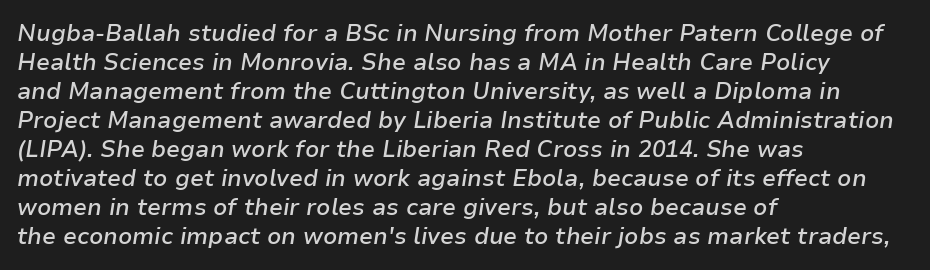
{"italic": "yes", "lean": "right", "slant_degrees": 9, "bold": "semi", "underline": "no", "align": "left", "line_spacing": "normal", "line_spacing_ratio": 1.26, "letter_spacing": "normal", "letter_spacing_em": 0.0, "glyph_px": 23}
